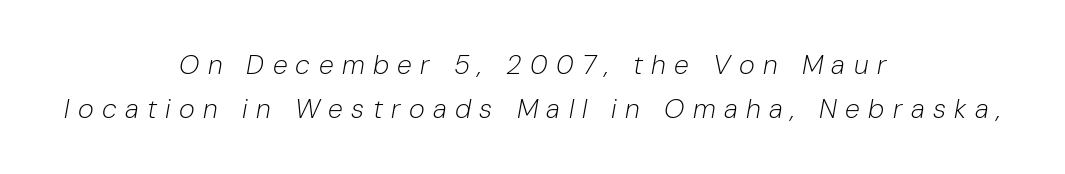
Q: Is the text bold? A: No.
Q: Is the text italic (slanted)? A: Yes, it leans right by about 10 degrees.
Q: Is the text underlined? A: No.
Q: How is the paragraph aligned? A: Centered.
Q: Is the spacing between letters normal or unusually wide? A: Unusually wide.
Q: Is the spacing between lines tight, normal or loose? A: Normal.
